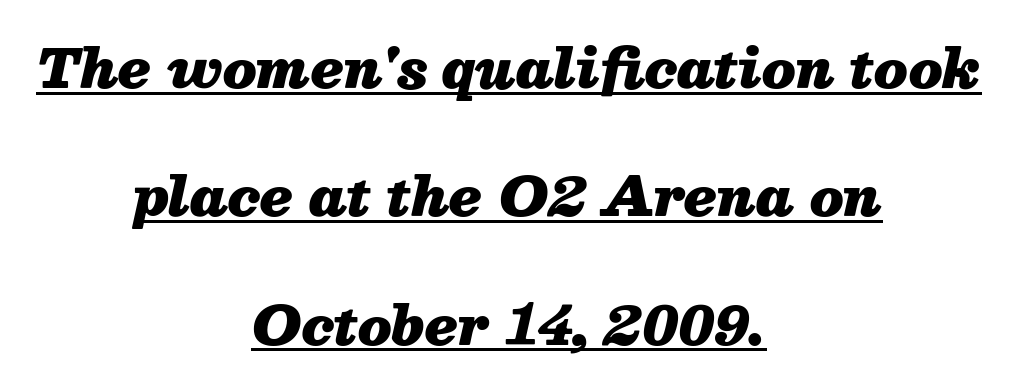
Here the designer chose a conventional face with non-uniform glyph widths. Does the weight exceed regular? Yes, all the way to bold. The whitespace from short lines is split evenly between both sides. The passage shown is underscored from start to finish. Quick note: italic. The designer dialed line spacing up above the default.
